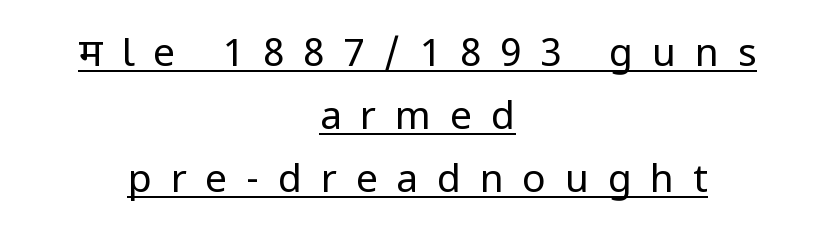
Q: Is the text bold? A: No.
Q: Is the text italic (slanted)? A: No, it is upright.
Q: Is the typeface a serif or a sans-serif typeface? A: Sans-serif.
Q: Is the text underlined? A: Yes.
Q: How is the paragraph aligned? A: Centered.
Q: Is the spacing between letters normal or unusually wide? A: Unusually wide.
Q: Is the spacing between lines tight, normal or loose? A: Normal.
Q: Width (condensed, normal, or wide)? A: Condensed.
Q: Stroke contrast? A: Low.
Q: x-height? A: Large.
Q: Monospaced? A: No.
